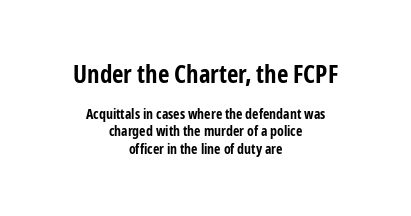
Q: Is the text bold? A: Yes.
Q: Is the text italic (slanted)? A: No, it is upright.
Q: Is the text underlined? A: No.
Q: How is the paragraph aligned? A: Centered.
Q: Is the spacing between letters normal or unusually wide? A: Normal.
Q: Which block of text is set in a larger size, the first (top) or the second (bottom)? A: The first (top) one.
